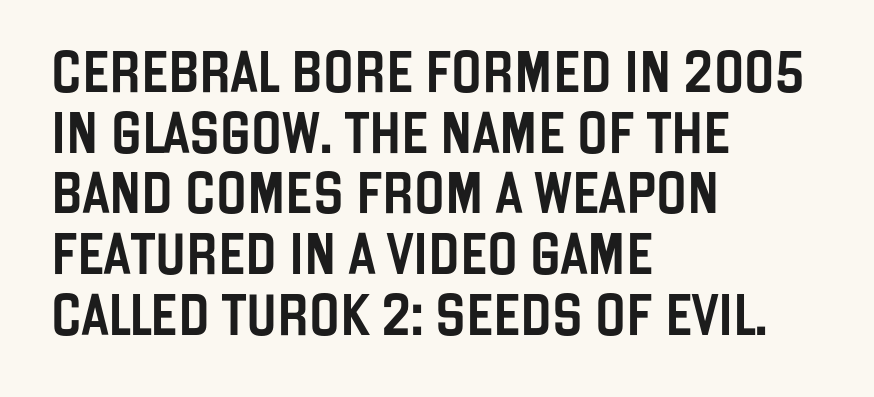
You could not count columns in this text — the font is proportionally spaced. Ascenders rise straight up at ninety degrees. The lines sit at an ordinary, default distance from one another. Stroke terminals: plain, sans-serif.
